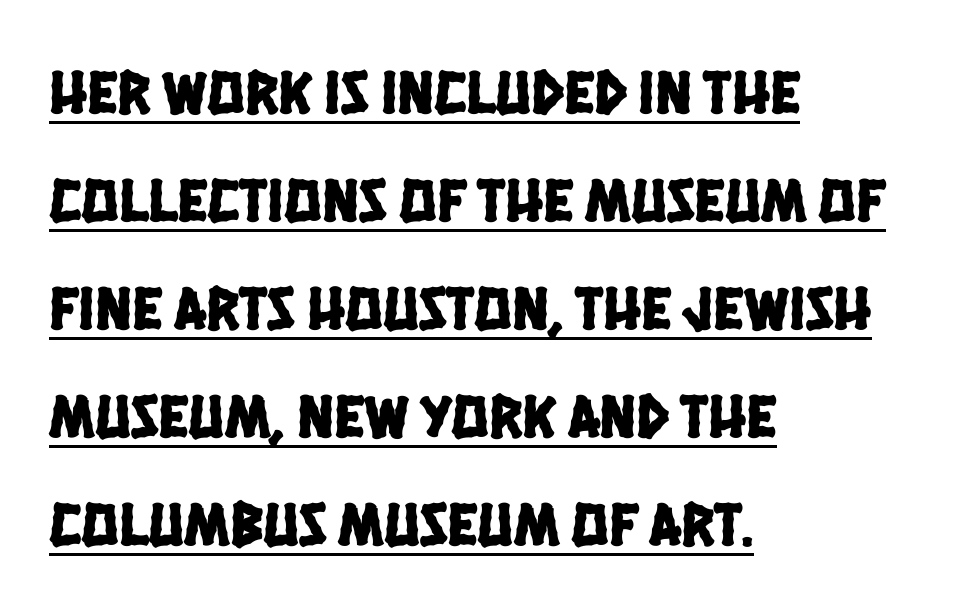
The image shows 62 px condensed sans-serif type; set left-aligned, line spacing 1.74x, normal letter spacing, underlined; low stroke contrast and a large x-height.
